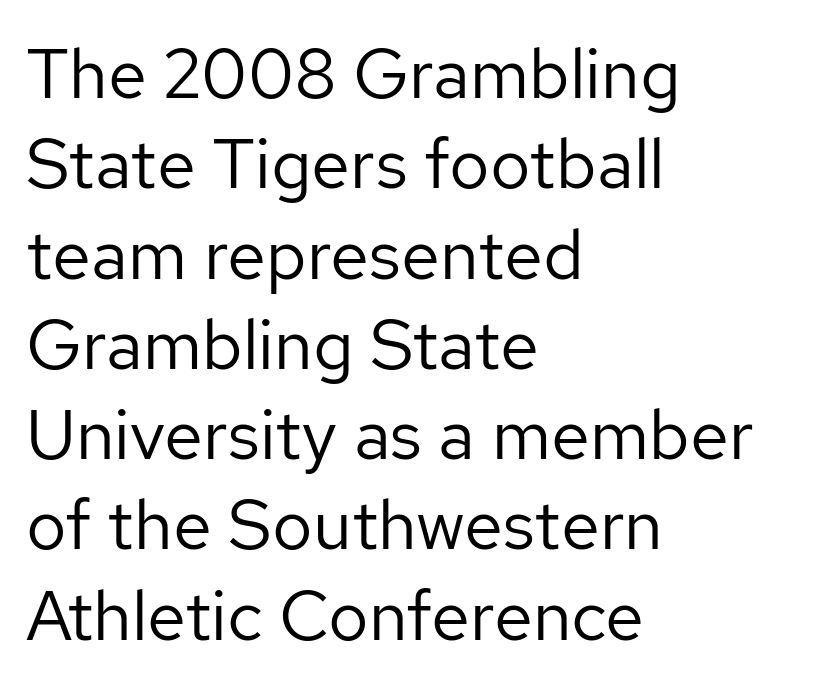
Think of a printed novel: that variable character pitch is what you see here. The vertical gap from one line to the next is medium. The space beneath each line is pristine and unruled. Nope, not italic — everything's standing straight. The passage shown is not bold in any degree. Standard letterfit; no display-style spreading of the glyphs.
